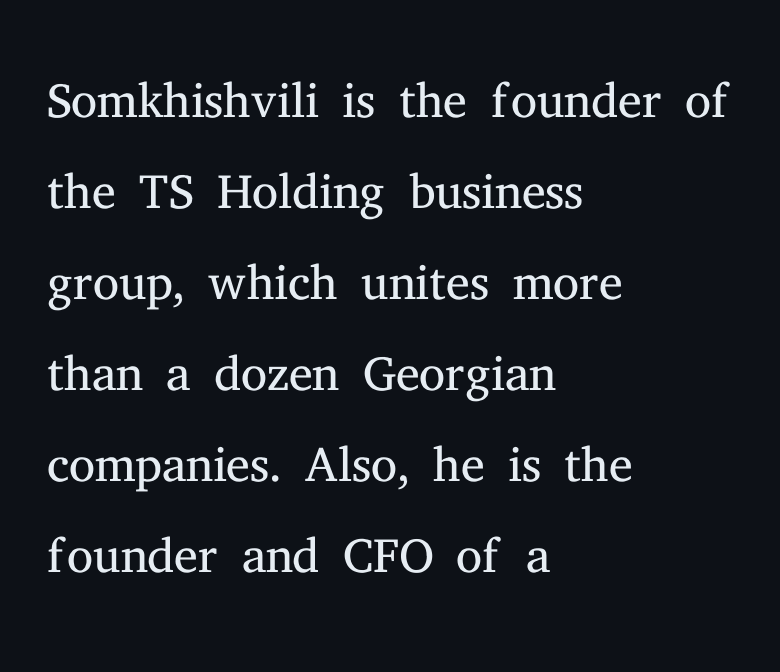
Q: Is the text bold? A: No.
Q: Is the text italic (slanted)? A: No, it is upright.
Q: Is the typeface a serif or a sans-serif typeface? A: Serif.
Q: Is the text underlined? A: No.
Q: How is the paragraph aligned? A: Left-aligned.
Q: Is the spacing between letters normal or unusually wide? A: Normal.
Q: Width (condensed, normal, or wide)? A: Normal.
Q: Stroke contrast? A: Medium.
Q: x-height? A: Medium.
Q: Monospaced? A: No.
